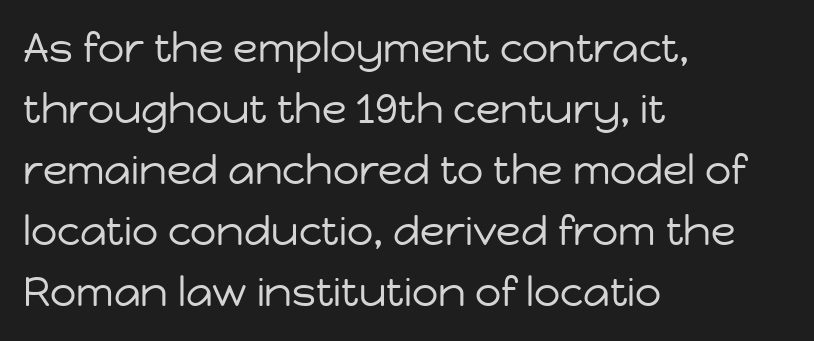
This sample has the flowing, uneven cadence of proportional lettering. This is sans-serif lettering, the kind often seen on screens and signage. This rendering leaves character spacing at its baseline value. The font's upright variant was chosen for this text. Horizontal bands of white between lines are of average thickness.
